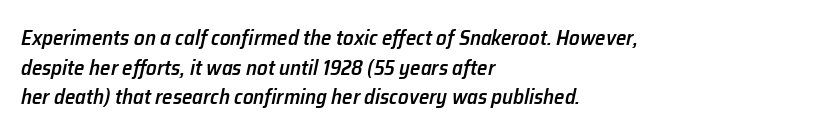
The image shows 21 px text type, italic (leaning right); set left-aligned, normal line spacing (1.41x), normal letter spacing, not underlined.
